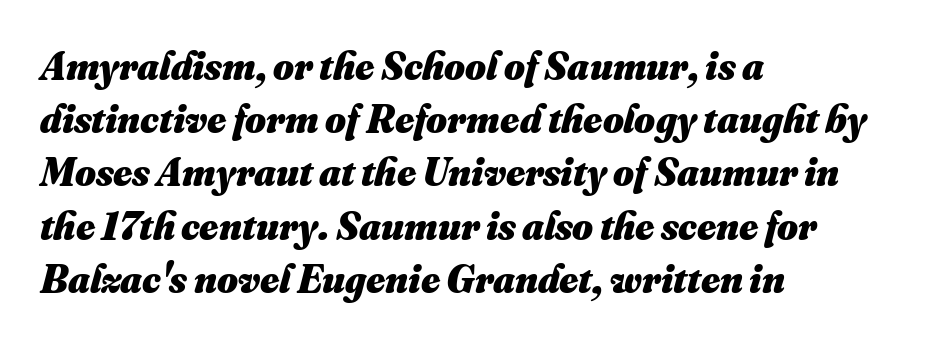
Letter spacing: default. Horizontal bands of white between lines are of average thickness. Underlining? Definitely not there. On the weight axis this lands at bold, roughly 700. The paragraph shown leans on its left margin.
